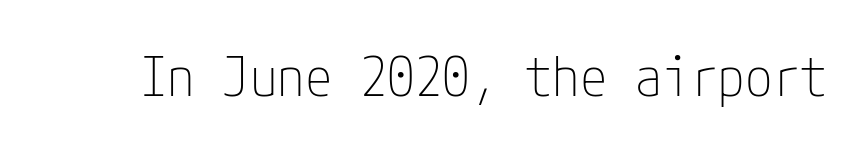
This sample uses plain, unmodified letter spacing. The characters are drawn with everyday or finer stroke widths. Rendered with straight, roman letterforms. You can tell from the bare stems that sans-serif type was used. Plain, unruled lines of type.
